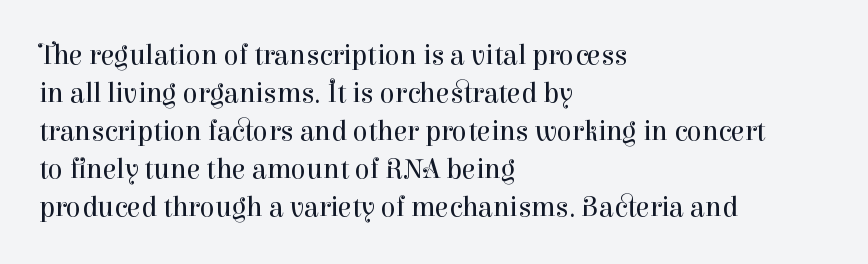
The image shows 28 px regular-weight serif type, upright; set left-aligned, normal line spacing (1.36x), normal letter spacing, not underlined; high stroke contrast and a medium x-height.
